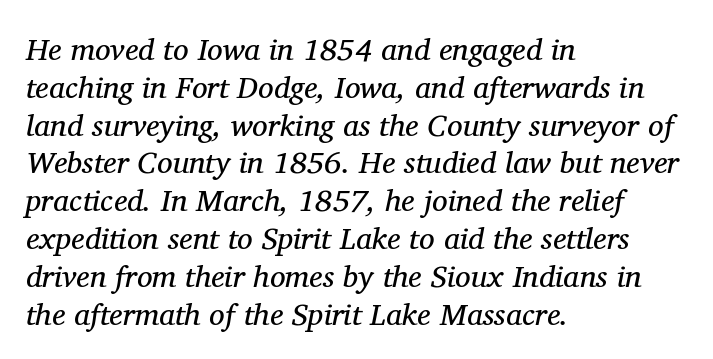
{"serif": "yes", "italic": "yes", "lean": "right", "slant_degrees": 11, "bold": "no", "weight": "regular", "width": "normal", "stroke_contrast": "medium", "x_height": "medium", "monospaced": "no", "underline": "no", "align": "left", "line_spacing_ratio": 1.22, "letter_spacing": "normal", "letter_spacing_em": 0.0, "glyph_px": 31}
